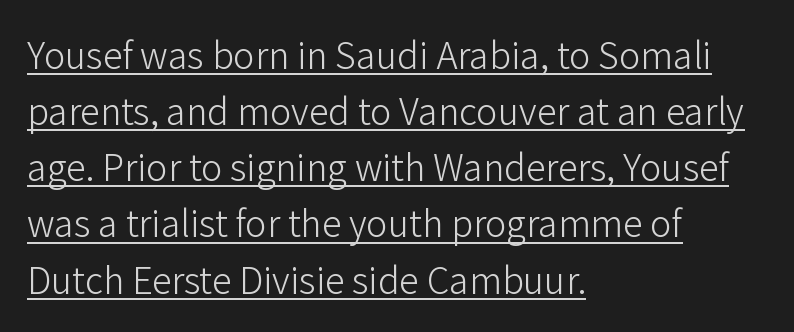
Characters follow at the spacing the type designer built in. A student would call this left alignment; a typographer would say flush left, rag right. Quick note: not italic, upright. Compared with a typical body face, this is equally light or lighter still. The typesetter has applied underlining to the passage shown.
